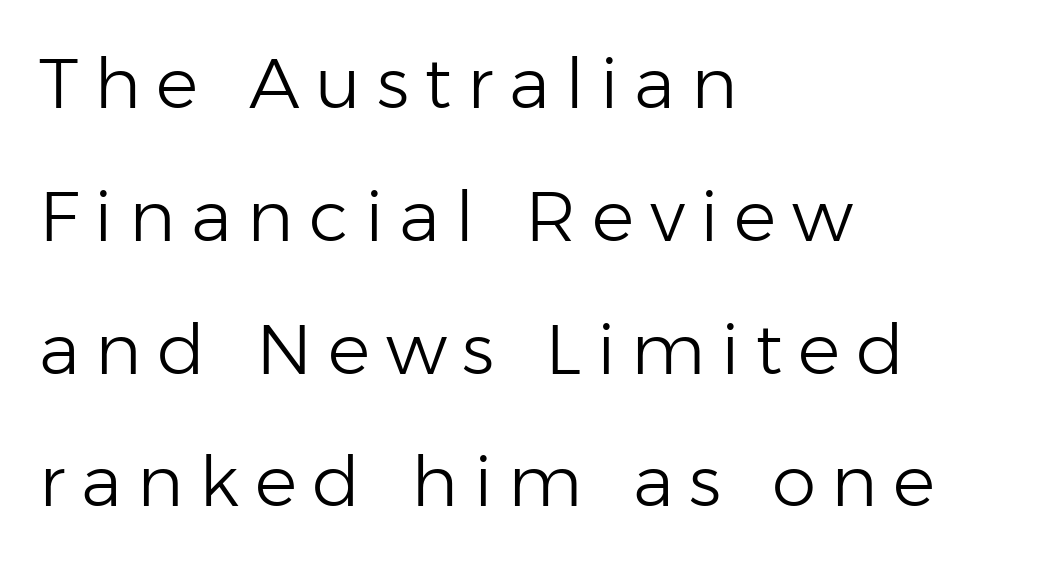
{"serif": "no", "italic": "no", "bold": "no", "weight": "light", "width": "normal", "stroke_contrast": "low", "x_height": "medium", "monospaced": "no", "underline": "no", "align": "left", "line_spacing_ratio": 1.87, "letter_spacing": "wide", "letter_spacing_em": 0.22, "glyph_px": 71}
